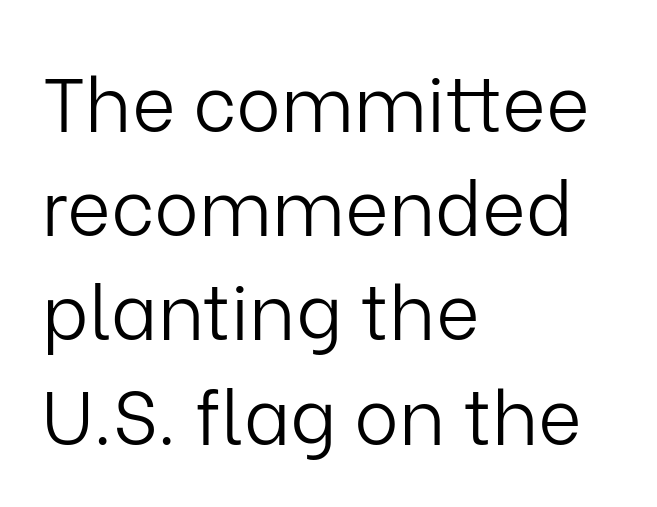
The image shows 75 px light sans-serif type, upright; set left-aligned, normal line spacing (1.39x), normal letter spacing, not underlined; low stroke contrast and a medium x-height.
